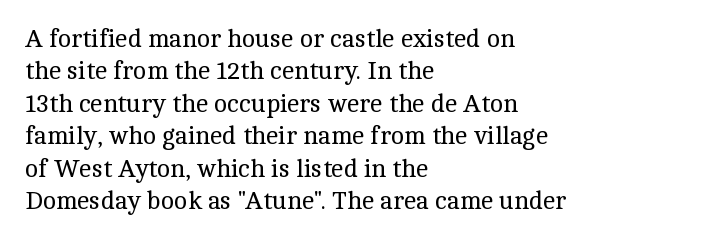
Q: Is the text bold? A: No.
Q: Is the text italic (slanted)? A: No, it is upright.
Q: Is the text underlined? A: No.
Q: How is the paragraph aligned? A: Left-aligned.
Q: Is the spacing between letters normal or unusually wide? A: Normal.
Q: Is the spacing between lines tight, normal or loose? A: Normal.
